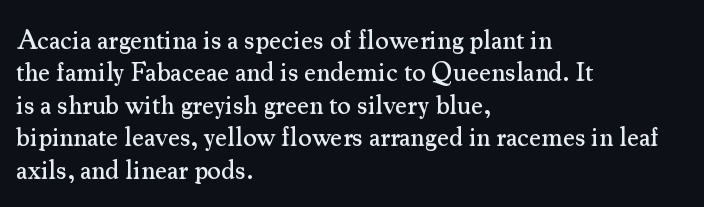
Q: Is the text italic (slanted)? A: No, it is upright.
Q: Is the text underlined? A: No.
Q: How is the paragraph aligned? A: Left-aligned.
Q: Is the spacing between letters normal or unusually wide? A: Normal.
Q: Is the spacing between lines tight, normal or loose? A: Normal.
